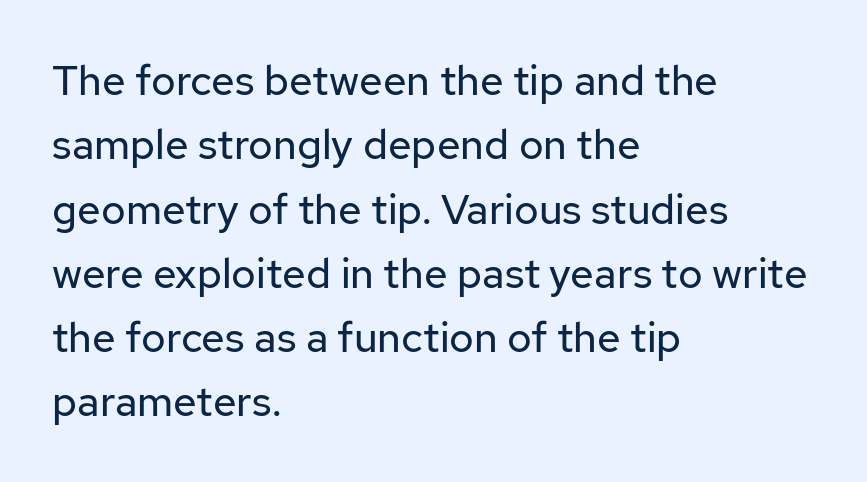
Q: Is the text bold? A: No.
Q: Is the text italic (slanted)? A: No, it is upright.
Q: Is the typeface a serif or a sans-serif typeface? A: Sans-serif.
Q: Is the text underlined? A: No.
Q: How is the paragraph aligned? A: Left-aligned.
Q: Is the spacing between letters normal or unusually wide? A: Normal.
Q: Is the spacing between lines tight, normal or loose? A: Normal.
Q: Width (condensed, normal, or wide)? A: Normal.
Q: Stroke contrast? A: Low.
Q: x-height? A: Medium.
Q: Monospaced? A: No.
